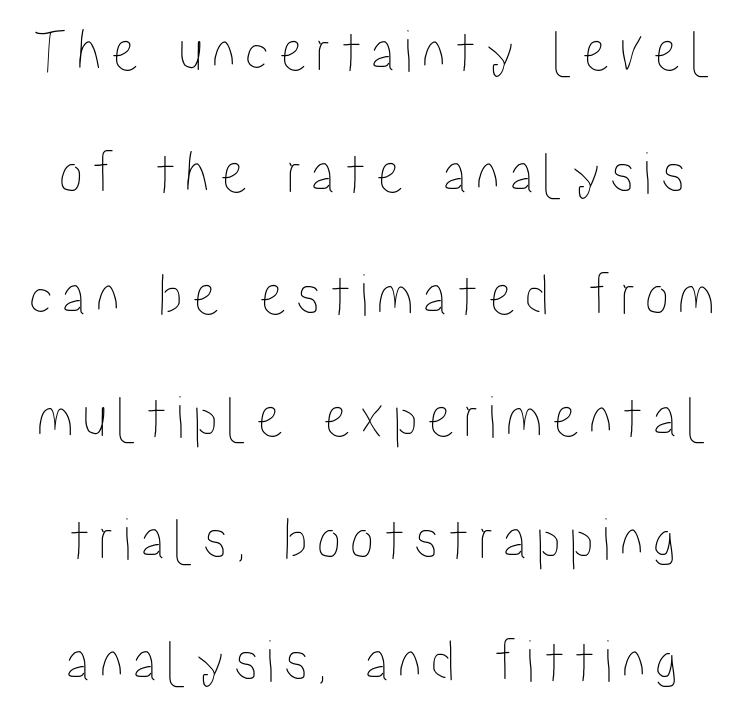
The image shows 61 px condensed type, upright; set loose line spacing (2.0x), not underlined; low stroke contrast and a medium x-height.
